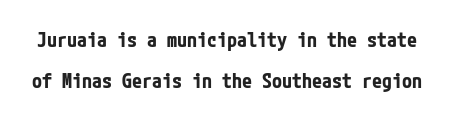
The image shows 20 px bold type, upright; set loose line spacing (2.06x), normal letter spacing, not underlined.
